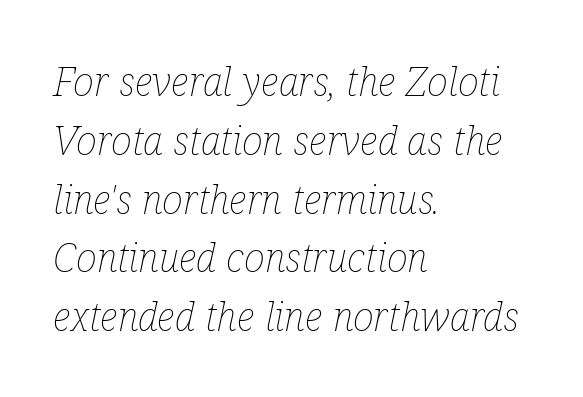
{"italic": "yes", "lean": "right", "slant_degrees": 12, "bold": "no", "weight": "thin", "width": "condensed", "stroke_contrast": "low", "x_height": "medium", "monospaced": "no", "underline": "no", "align": "left", "line_spacing": "normal", "line_spacing_ratio": 1.47, "letter_spacing": "normal", "letter_spacing_em": 0.0, "glyph_px": 40}
